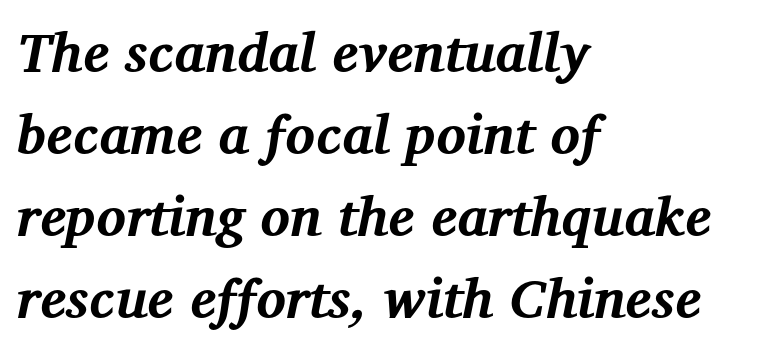
The image shows 55 px bold serif type, italic (leaning right); set left-aligned, normal line spacing (1.49x), normal letter spacing, not underlined; medium stroke contrast and a medium x-height.
